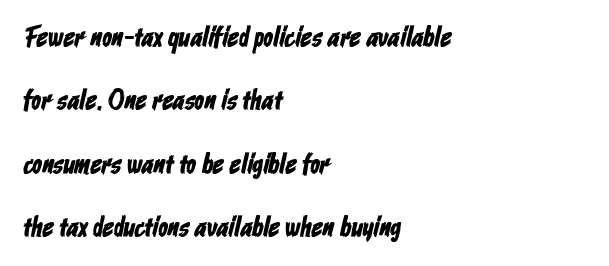
Q: Is the typeface a serif or a sans-serif typeface? A: Sans-serif.
Q: Is the text underlined? A: No.
Q: How is the paragraph aligned? A: Left-aligned.
Q: Is the spacing between letters normal or unusually wide? A: Normal.
Q: Is the spacing between lines tight, normal or loose? A: Loose.
Q: Width (condensed, normal, or wide)? A: Condensed.
Q: Stroke contrast? A: Low.
Q: x-height? A: Medium.
Q: Monospaced? A: No.
